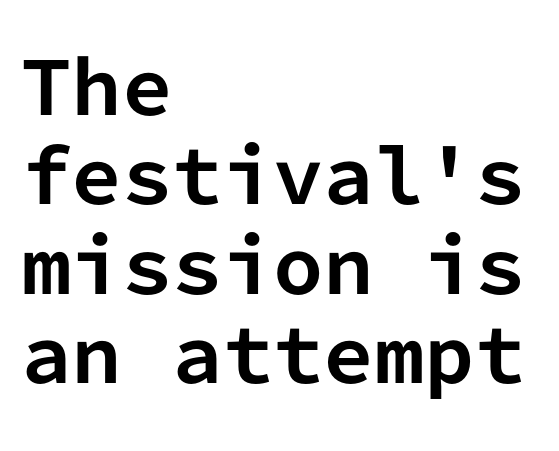
Typesetter's note: full bold, strokes at maximum text heaviness. The designer went with a sans here, leaving each stem footless. No italicization has been applied; the sample stays upright. Every row of glyphs begins at an identical x-position on the left. The letters sit at their default tracking, neither squeezed nor spread. The passage shown is typed in a monospace face where columns stay perfectly aligned.
